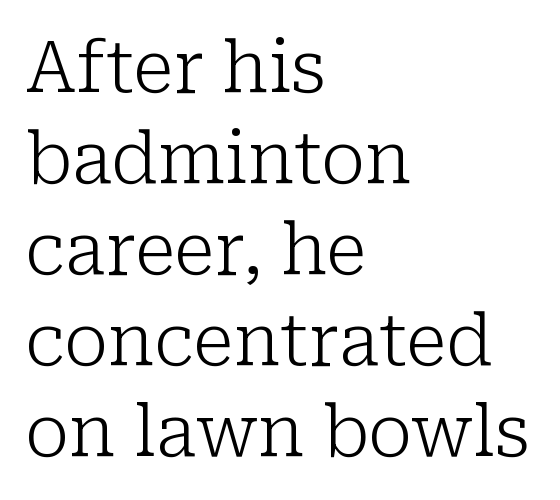
Q: Is the text bold? A: No.
Q: Is the text italic (slanted)? A: No, it is upright.
Q: Is the typeface a serif or a sans-serif typeface? A: Serif.
Q: Is the text underlined? A: No.
Q: How is the paragraph aligned? A: Left-aligned.
Q: Is the spacing between letters normal or unusually wide? A: Normal.
Q: Is the spacing between lines tight, normal or loose? A: Normal.
Q: Width (condensed, normal, or wide)? A: Normal.
Q: Stroke contrast? A: Low.
Q: x-height? A: Medium.
Q: Monospaced? A: No.
